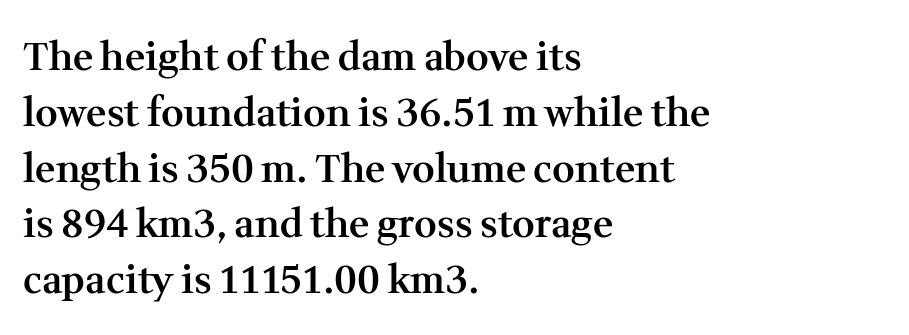
Note the varied advance widths — an 'i' is clearly narrower than an 'm'. Glance below the letters and you will spot only blank space. The lines are quadded left. Weight check: semibold — heavier than regular, not quite bold. Between one letter and the next there's only the usual sliver of space. What kind of face is this? One with serifs.
